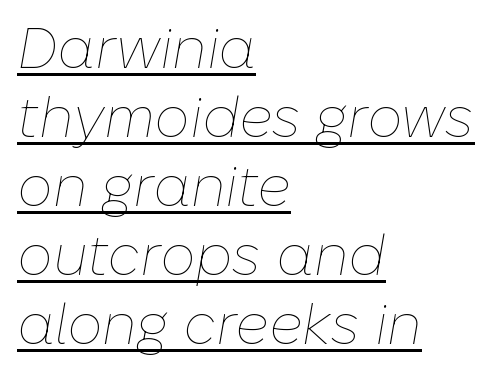
The image shows 56 px thin type, italic (leaning right); set left-aligned, line spacing 1.23x, normal letter spacing, underlined; low stroke contrast and a medium x-height.
